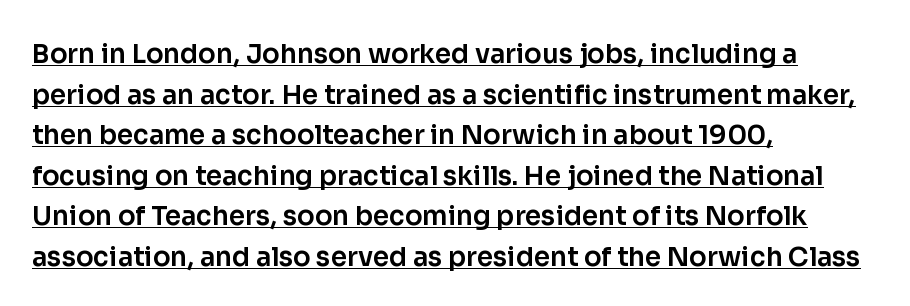
The image shows 26 px text type, upright; set left-aligned, normal line spacing (1.56x), normal letter spacing, underlined.
